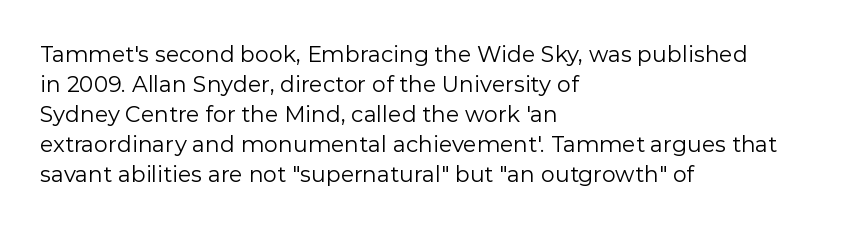
Reading down the column, the eye jumps a familiar distance to each next line. Left-aligned paragraph, ragged on the right. Check under the words: just untouched page. Nope, not italic — everything's standing straight.
